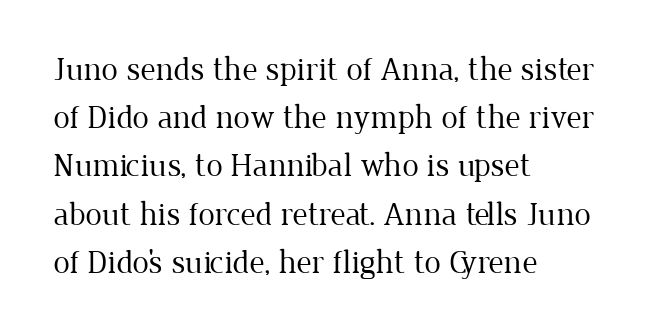
The image shows 33 px regular-weight serif type, upright; set left-aligned, normal line spacing (1.46x), normal letter spacing, not underlined; low stroke contrast and a medium x-height.
